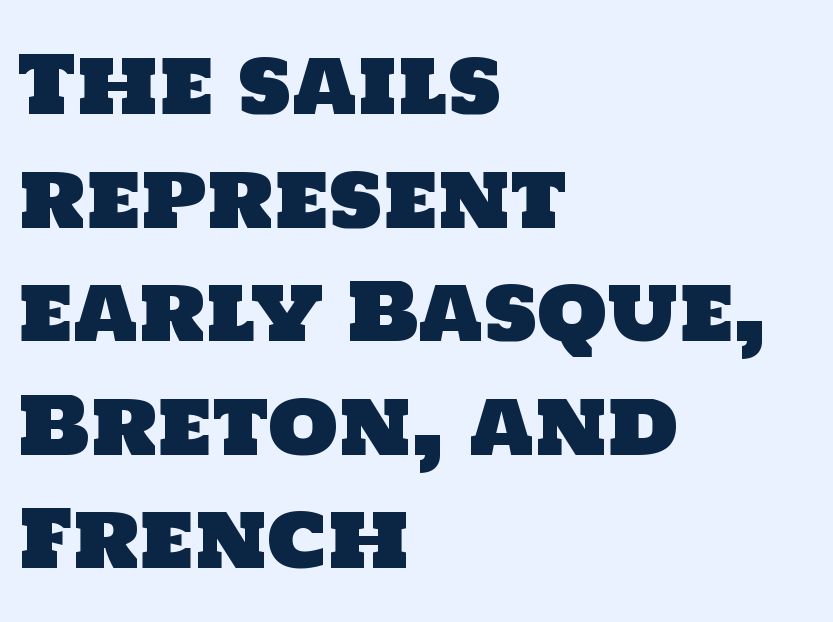
Q: Is the typeface a serif or a sans-serif typeface? A: Sans-serif.
Q: Is the text underlined? A: No.
Q: How is the paragraph aligned? A: Left-aligned.
Q: Is the spacing between letters normal or unusually wide? A: Normal.
Q: Is the spacing between lines tight, normal or loose? A: Normal.
Q: Width (condensed, normal, or wide)? A: Normal.
Q: Stroke contrast? A: Low.
Q: x-height? A: Large.
Q: Monospaced? A: No.
